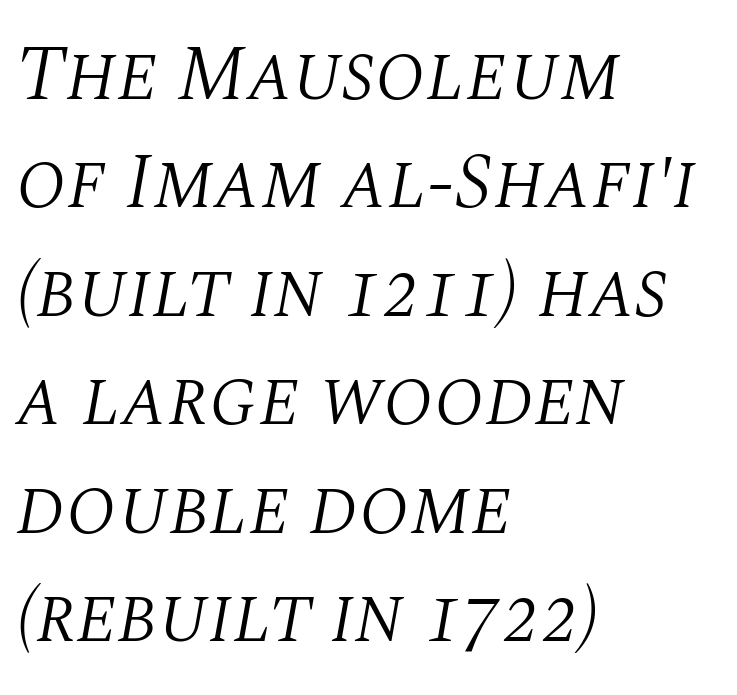
The image shows 78 px light serif type, italic (leaning right); set left-aligned, normal line spacing (1.39x), normal letter spacing, not underlined; medium stroke contrast and a large x-height.
